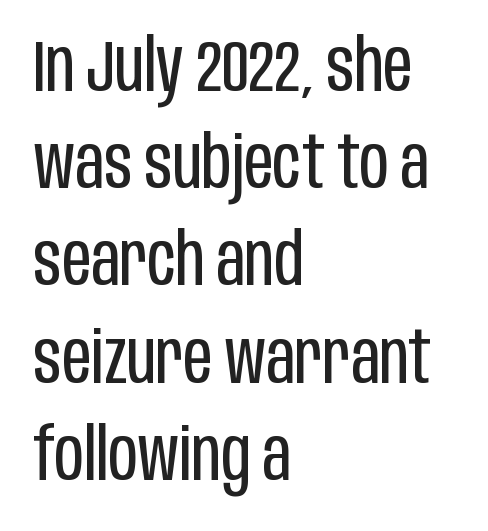
Q: Is the text bold? A: No.
Q: Is the text italic (slanted)? A: No, it is upright.
Q: Is the typeface a serif or a sans-serif typeface? A: Sans-serif.
Q: Is the text underlined? A: No.
Q: How is the paragraph aligned? A: Left-aligned.
Q: Is the spacing between letters normal or unusually wide? A: Normal.
Q: Is the spacing between lines tight, normal or loose? A: Normal.
Q: Width (condensed, normal, or wide)? A: Condensed.
Q: Stroke contrast? A: Low.
Q: x-height? A: Large.
Q: Monospaced? A: No.
